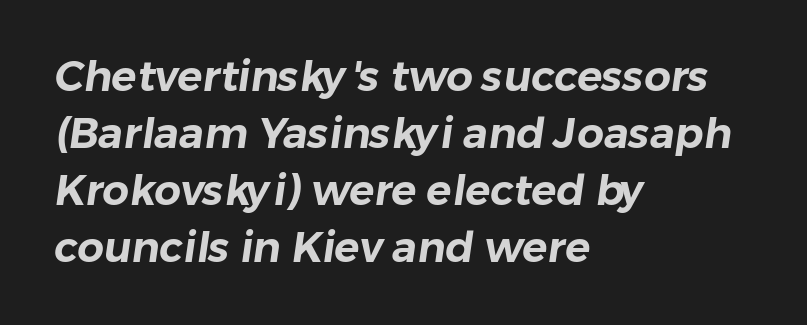
Q: Is the typeface a serif or a sans-serif typeface? A: Sans-serif.
Q: Is the text underlined? A: No.
Q: How is the paragraph aligned? A: Left-aligned.
Q: Is the spacing between letters normal or unusually wide? A: Normal.
Q: Is the spacing between lines tight, normal or loose? A: Normal.
Q: Width (condensed, normal, or wide)? A: Normal.
Q: Stroke contrast? A: Low.
Q: x-height? A: Medium.
Q: Monospaced? A: No.
